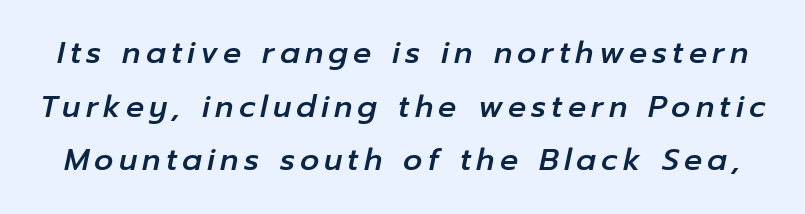
The image shows 30 px text type, italic (leaning right); set line spacing 1.79x, not underlined; low stroke contrast and a medium x-height.
